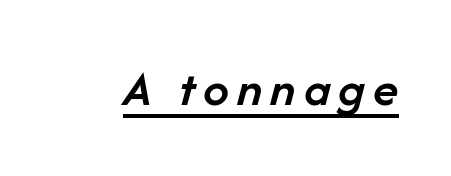
The image shows 52 px semibold type, italic (leaning right); set underlined; low stroke contrast and a medium x-height.
